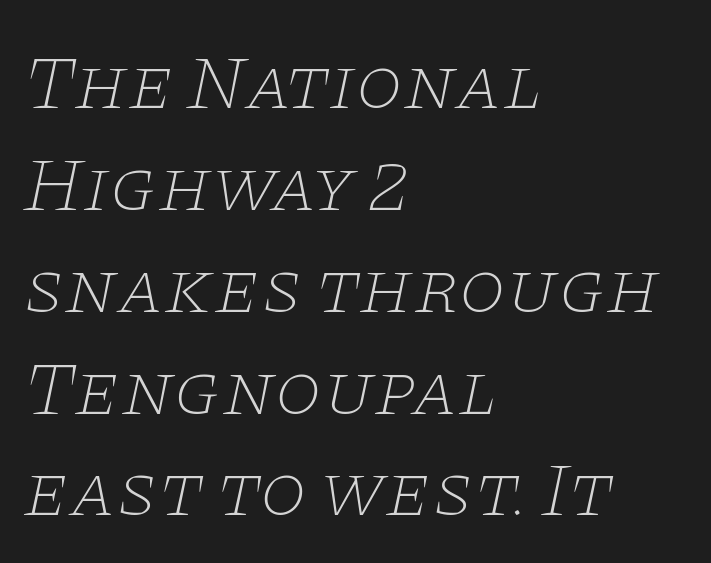
The passage shown stacks its lines at a standard gap. Type style note: has serifs. This rendering features lettering with no underline. Each stroke keeps to a modest, everyday thickness or less. The face used here has a pronounced slope to its letters. The letters advance in unequal steps, a hallmark of proportional type.
